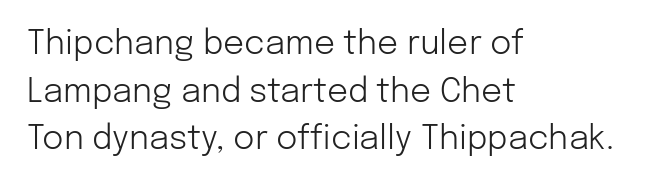
The image shows 33 px light sans-serif type, upright; set left-aligned, normal line spacing (1.44x), normal letter spacing, not underlined; low stroke contrast and a medium x-height.
